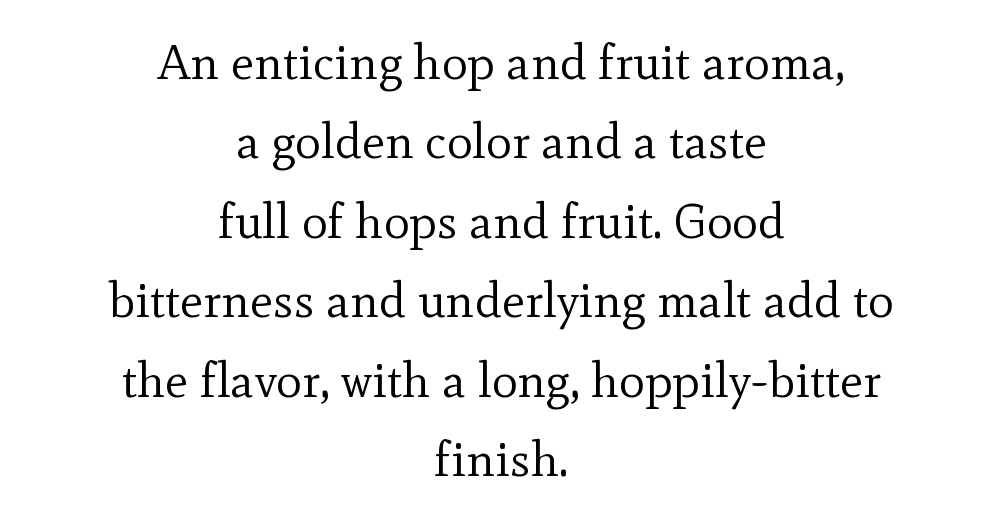
The image shows 49 px regular-weight serif type, upright; set centered, normal line spacing (1.62x), normal letter spacing, not underlined; a small x-height.
